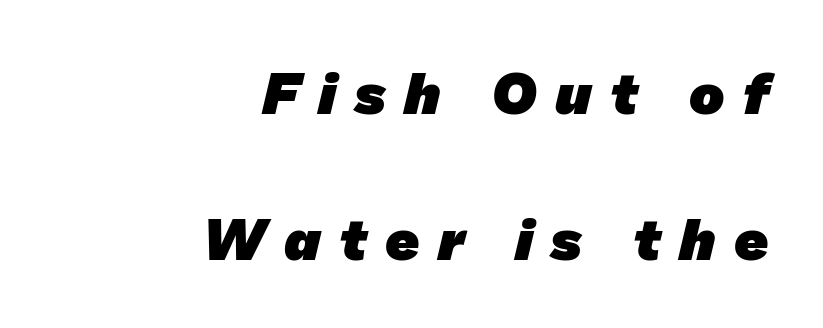
The image shows 59 px heavy sans-serif type; set right-aligned, loose line spacing (2.48x), unusually wide letter spacing (+0.31 em), not underlined; low stroke contrast and a medium x-height.
